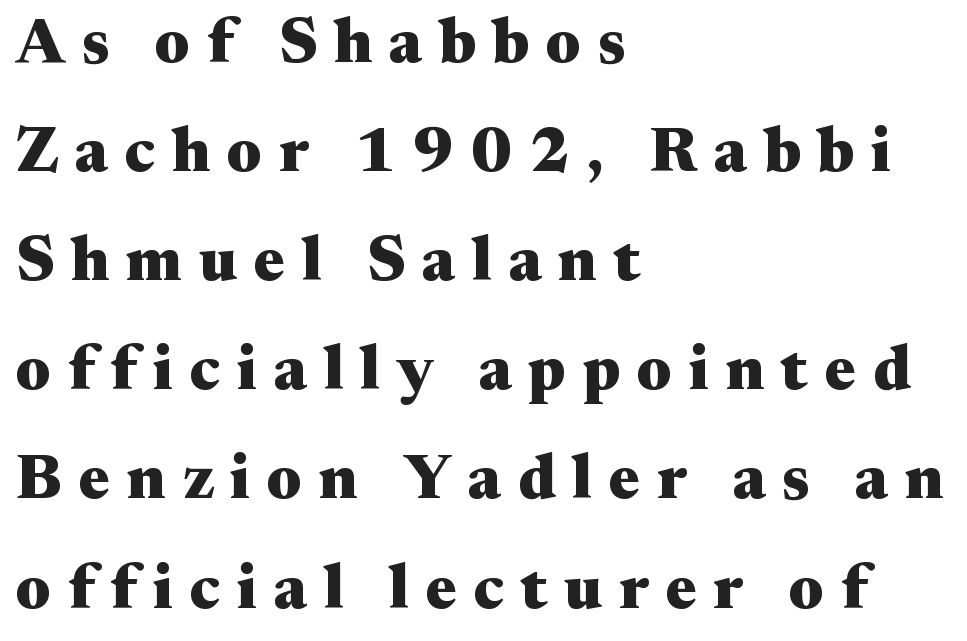
Q: Is the text bold? A: Yes.
Q: Is the text italic (slanted)? A: No, it is upright.
Q: Is the typeface a serif or a sans-serif typeface? A: Serif.
Q: Is the text underlined? A: No.
Q: How is the paragraph aligned? A: Left-aligned.
Q: Is the spacing between letters normal or unusually wide? A: Unusually wide.
Q: Width (condensed, normal, or wide)? A: Wide.
Q: Stroke contrast? A: Medium.
Q: x-height? A: Medium.
Q: Monospaced? A: No.
